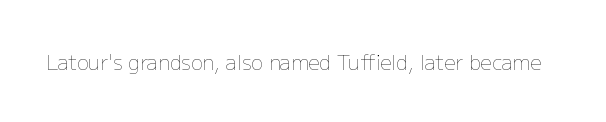
{"italic": "no", "bold": "no", "underline": "no", "letter_spacing": "normal", "letter_spacing_em": 0.0, "glyph_px": 20}
